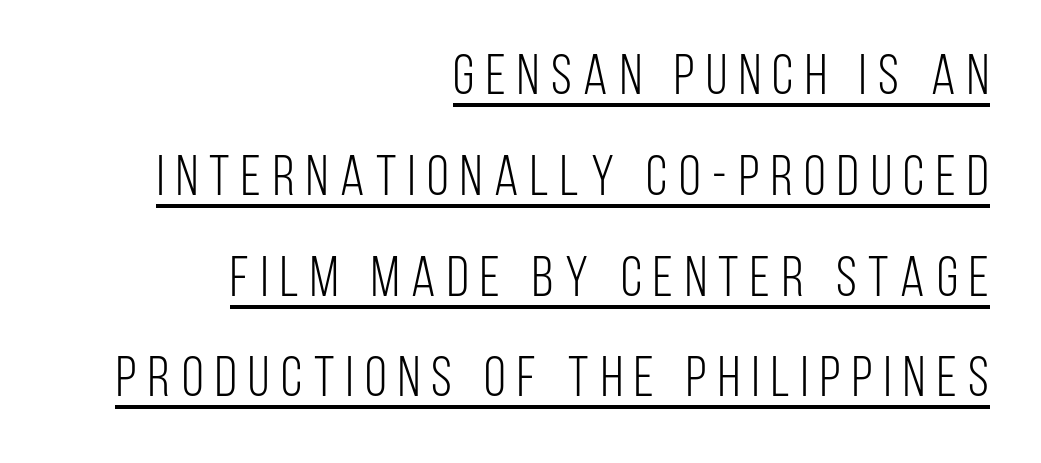
Spacing verdict: proportional, widths tailored to each character. The typesetter has applied underlining to the passage shown. The face looks like a standard text weight, possibly lighter. The type family on display is of the sans-serif kind. Does the copy run flush right? Yes — the right margin is perfectly even. The specimen reads as upright at a glance.
